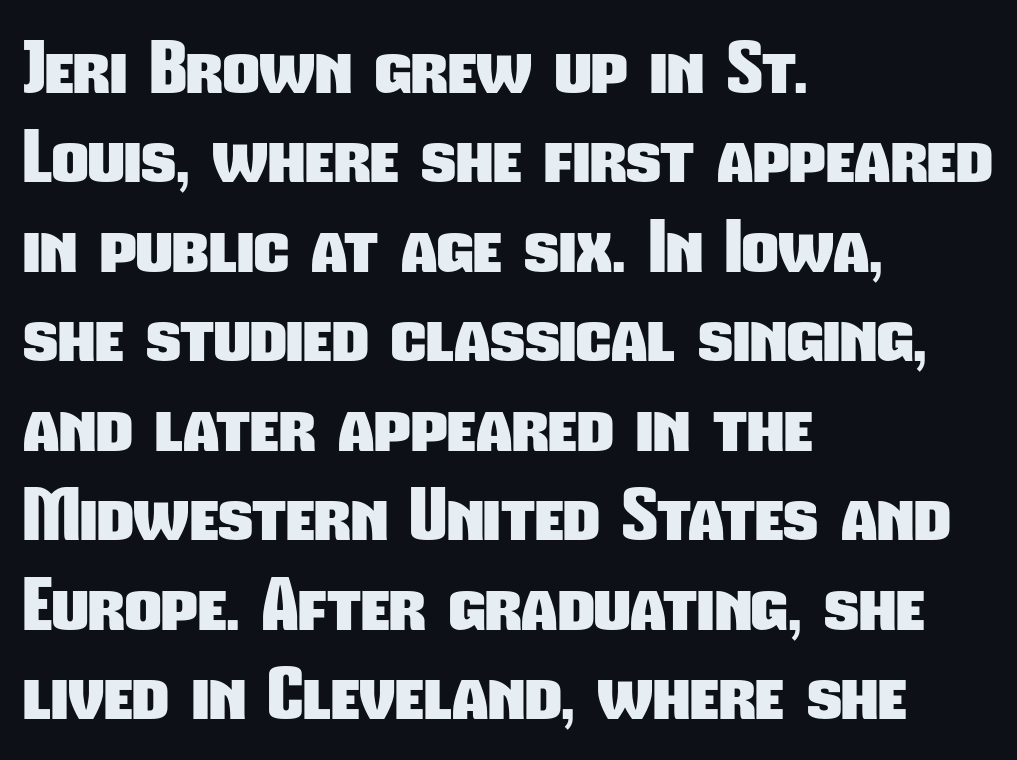
The text was rendered using a sans face with plain stroke endings. The passage shown is not underscored anywhere. A dark, heavy texture on the line: the type is bold. Horizontally, the lines are justified to the leading edge only. The horizontal fit of the characters is conventional and even. Each letter keeps its own natural width here, so spacing adapts to shape.
